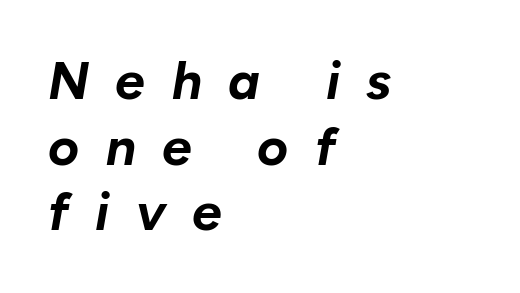
{"italic": "yes", "lean": "right", "slant_degrees": 10, "bold": "yes", "weight": "bold", "width": "normal", "stroke_contrast": "low", "x_height": "medium", "monospaced": "no", "underline": "no", "align": "left", "line_spacing_ratio": 1.24, "letter_spacing": "wide", "letter_spacing_em": 0.5, "glyph_px": 53}
